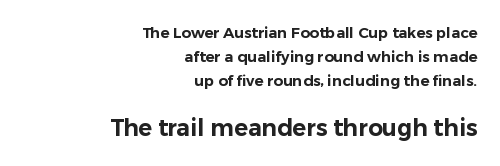
Q: Is the text italic (slanted)? A: No, it is upright.
Q: Is the text underlined? A: No.
Q: How is the paragraph aligned? A: Right-aligned.
Q: Is the spacing between letters normal or unusually wide? A: Normal.
Q: Is the spacing between lines tight, normal or loose? A: Normal.
Q: Which block of text is set in a larger size, the first (top) or the second (bottom)? A: The second (bottom) one.
